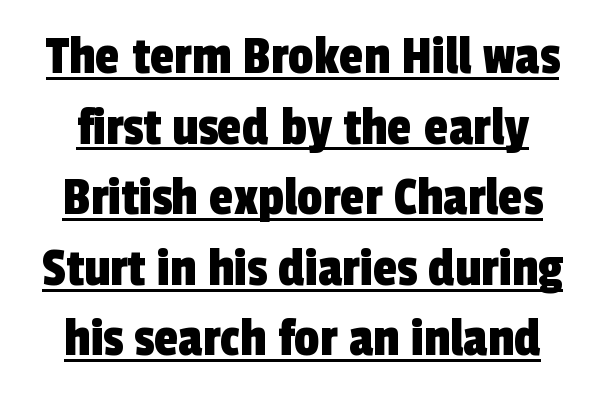
Q: Is the typeface a serif or a sans-serif typeface? A: Sans-serif.
Q: Is the text underlined? A: Yes.
Q: Is the spacing between letters normal or unusually wide? A: Normal.
Q: Is the spacing between lines tight, normal or loose? A: Normal.
Q: Width (condensed, normal, or wide)? A: Condensed.
Q: x-height? A: Medium.
Q: Monospaced? A: No.
